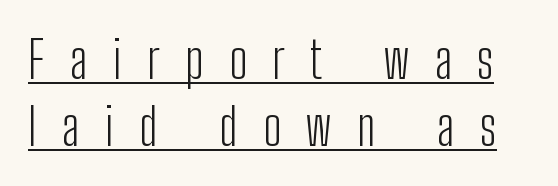
{"serif": "no", "italic": "no", "bold": "no", "weight": "light", "width": "condensed", "stroke_contrast": "low", "x_height": "medium", "monospaced": "no", "underline": "yes", "line_spacing": "normal", "line_spacing_ratio": 1.32, "letter_spacing": "wide", "letter_spacing_em": 0.5, "glyph_px": 51}
